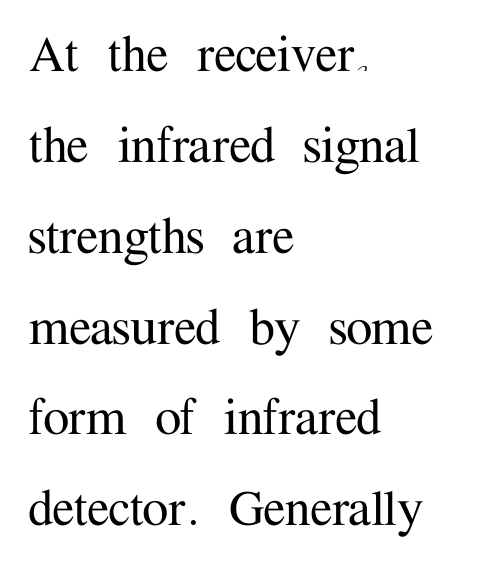
Q: Is the text italic (slanted)? A: No, it is upright.
Q: Is the typeface a serif or a sans-serif typeface? A: Serif.
Q: Is the text underlined? A: No.
Q: How is the paragraph aligned? A: Left-aligned.
Q: Is the spacing between letters normal or unusually wide? A: Normal.
Q: Is the spacing between lines tight, normal or loose? A: Normal.
Q: Width (condensed, normal, or wide)? A: Normal.
Q: Stroke contrast? A: Medium.
Q: x-height? A: Medium.
Q: Monospaced? A: No.
